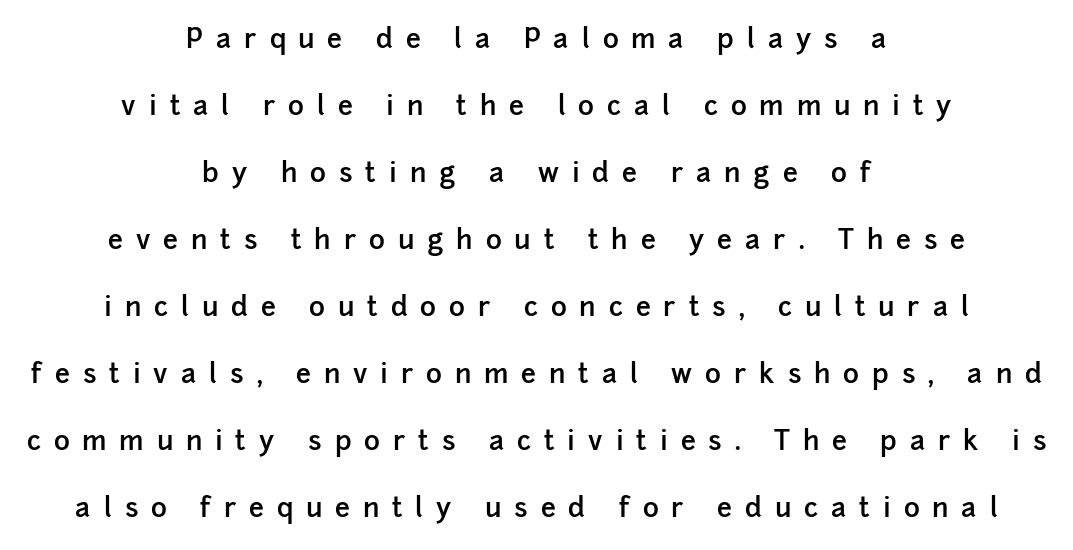
{"italic": "no", "bold": "semi", "underline": "no", "align": "center", "line_spacing": "loose", "line_spacing_ratio": 2.48, "letter_spacing": "wide", "letter_spacing_em": 0.48, "glyph_px": 27}
